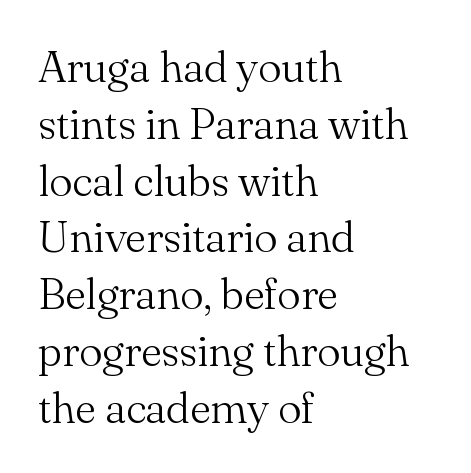
{"serif": "yes", "italic": "no", "bold": "no", "weight": "light", "width": "normal", "stroke_contrast": "medium", "x_height": "small", "monospaced": "no", "underline": "no", "align": "left", "line_spacing": "normal", "line_spacing_ratio": 1.29, "letter_spacing": "normal", "letter_spacing_em": 0.0, "glyph_px": 44}
